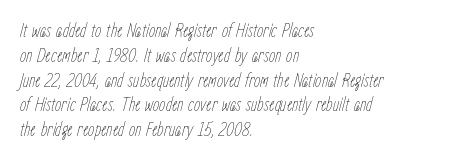
The image shows 20 px text type, italic (leaning right); set left-aligned, line spacing 1.24x, normal letter spacing, not underlined.
